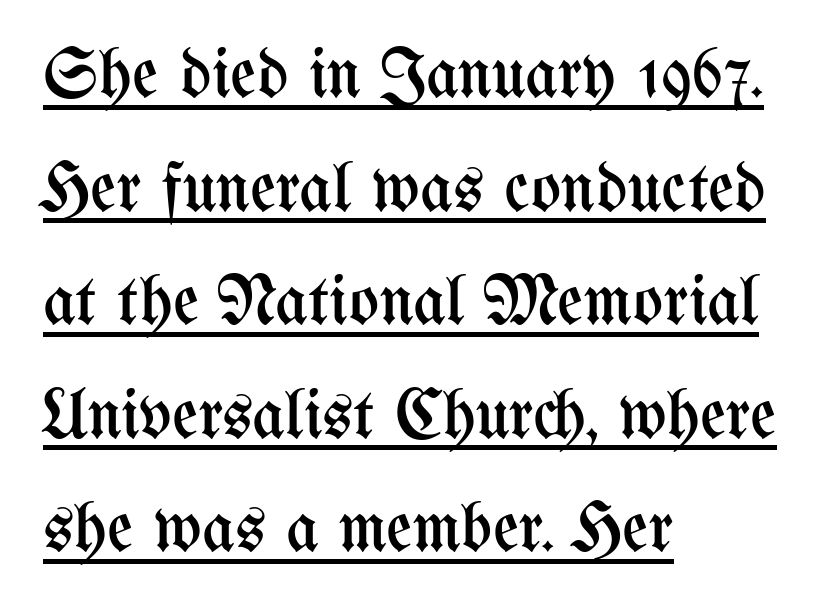
The image shows 71 px regular-weight, condensed type, upright; set left-aligned, normal line spacing (1.6x), normal letter spacing, underlined; medium stroke contrast and a medium x-height.
